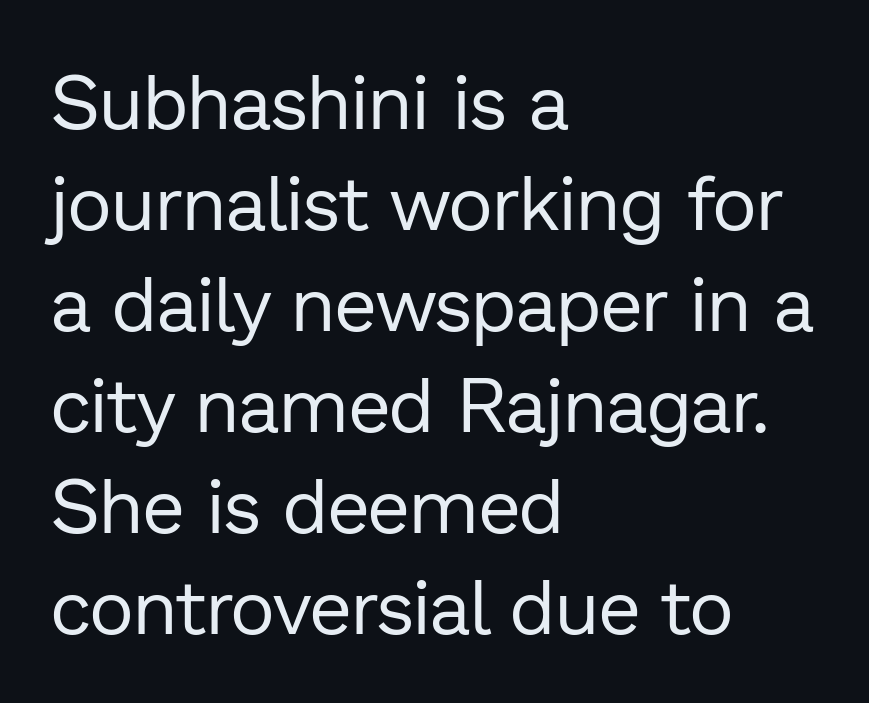
Leading: standard. In CSS terms this would be text-align: left. This sample has the flowing, uneven cadence of proportional lettering. Is this a sans? Yes — the strokes have no serifs. Nothing unusual about the tracking: characters are spaced as the font intends. The strokes are not fattened; the text isn't bold.
